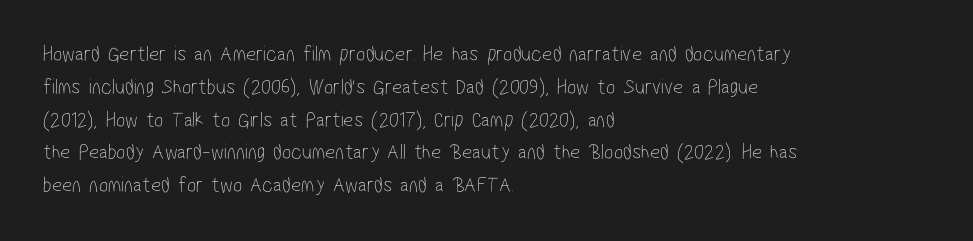
The image shows 22 px text type; set left-aligned, normal line spacing (1.49x), normal letter spacing, not underlined.
